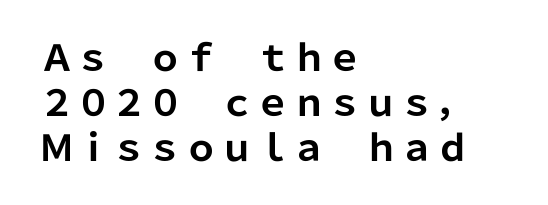
Q: Is the text bold? A: Yes.
Q: Is the text italic (slanted)? A: No, it is upright.
Q: Is the typeface a serif or a sans-serif typeface? A: Sans-serif.
Q: Is the text underlined? A: No.
Q: How is the paragraph aligned? A: Left-aligned.
Q: Is the spacing between letters normal or unusually wide? A: Normal.
Q: Is the spacing between lines tight, normal or loose? A: Normal.
Q: Width (condensed, normal, or wide)? A: Normal.
Q: Stroke contrast? A: Low.
Q: x-height? A: Medium.
Q: Monospaced? A: No.
